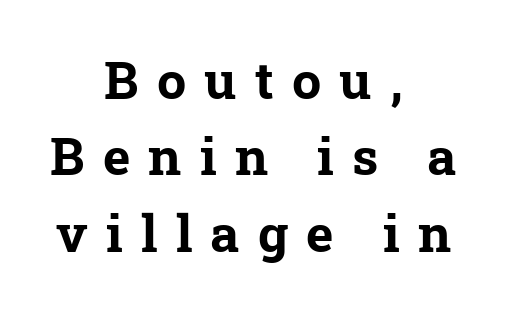
Unlike a clean sans, this face finishes its strokes with serifs. Students, note that the glyphs here are deliberately spaced far apart. Summary of vertical rhythm: regular, with standard interline spacing. The typesetter chose a symmetrical, centered arrangement here.
